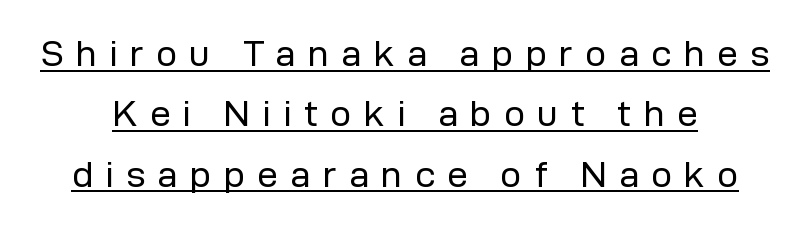
{"serif": "no", "italic": "no", "bold": "no", "weight": "regular", "width": "normal", "stroke_contrast": "low", "x_height": "medium", "monospaced": "no", "underline": "yes", "line_spacing": "normal", "line_spacing_ratio": 1.63, "letter_spacing": "wide", "letter_spacing_em": 0.33, "glyph_px": 37}
